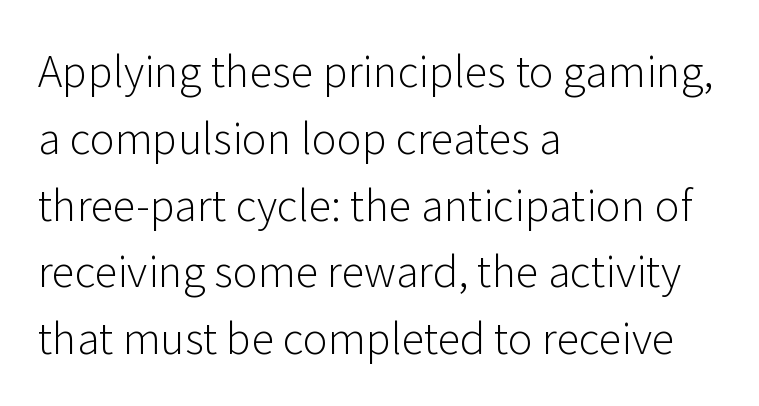
The image shows 42 px light sans-serif type, upright; set left-aligned, normal line spacing (1.59x), normal letter spacing, not underlined; low stroke contrast and a medium x-height.
